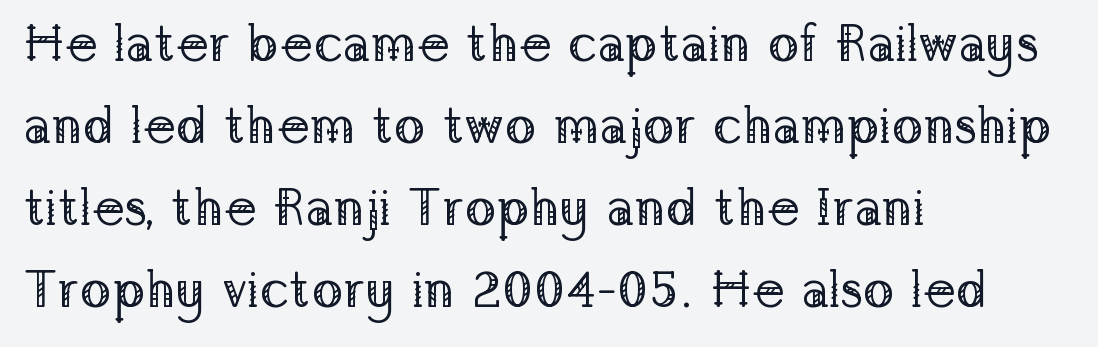
The image shows 52 px regular-weight serif type, upright; set left-aligned, normal line spacing (1.58x), normal letter spacing, not underlined; low stroke contrast and a medium x-height.
